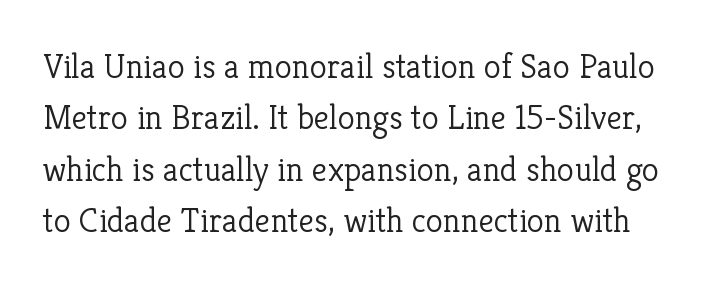
{"serif": "yes", "italic": "no", "bold": "no", "weight": "light", "width": "normal", "stroke_contrast": "low", "x_height": "medium", "monospaced": "no", "underline": "no", "line_spacing": "normal", "line_spacing_ratio": 1.47, "letter_spacing": "normal", "letter_spacing_em": 0.0, "glyph_px": 35}
